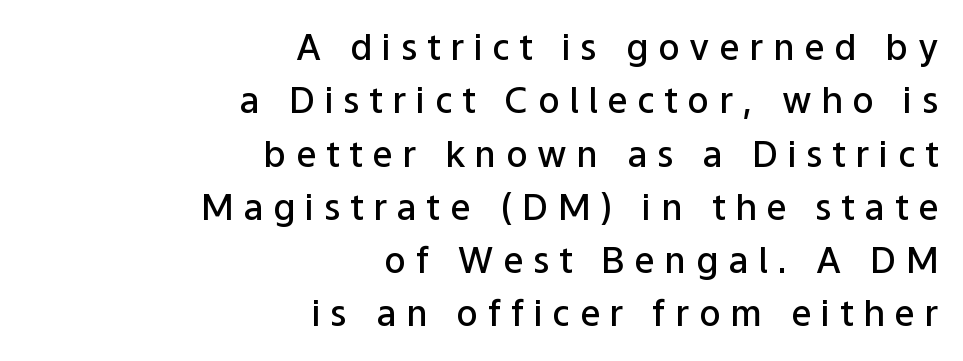
Layout note: lines flush right. Inter-character spacing is expanded well beyond the font's built-in metrics. Descender tails drop into unmarked territory. When letters stand straight like this, we call the style roman or upright. Each glyph is drawn with semibold strokes, heavier than normal yet not fully bold. Font category for this specimen: sans-serif.
